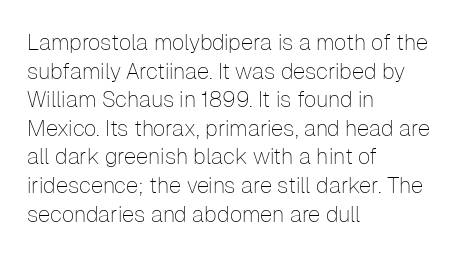
Check the space under the baseline: it is left empty. Characters follow at the spacing the type designer built in. These glyphs show unthickened strokes, regular width or finer. This is the regular roman posture of the typeface. A typesetter would call this leading conventional body-copy spacing. The compositor pushed each line to the left boundary.
